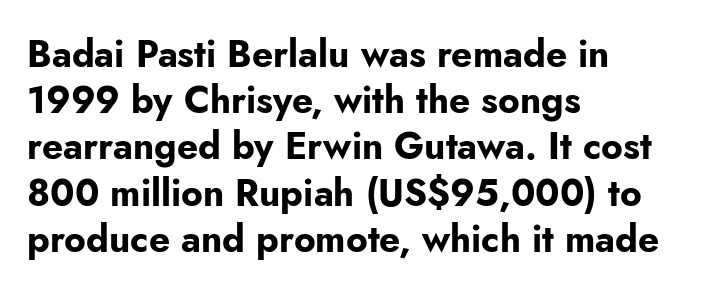
Layout note: lines flush left. This sample uses a sans-serif face. Think of a printed novel: that variable character pitch is what you see here. The type sits square on the baseline with zero lean. Type without underlining. In terms of leading, this rendering sits right in the middle.
